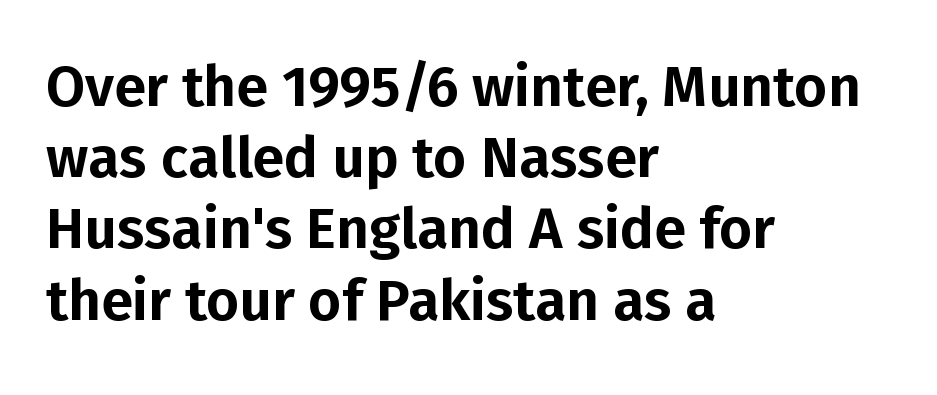
Q: Is the text italic (slanted)? A: No, it is upright.
Q: Is the typeface a serif or a sans-serif typeface? A: Sans-serif.
Q: Is the text underlined? A: No.
Q: How is the paragraph aligned? A: Left-aligned.
Q: Is the spacing between letters normal or unusually wide? A: Normal.
Q: Is the spacing between lines tight, normal or loose? A: Normal.
Q: Width (condensed, normal, or wide)? A: Normal.
Q: Stroke contrast? A: Low.
Q: x-height? A: Medium.
Q: Monospaced? A: No.
